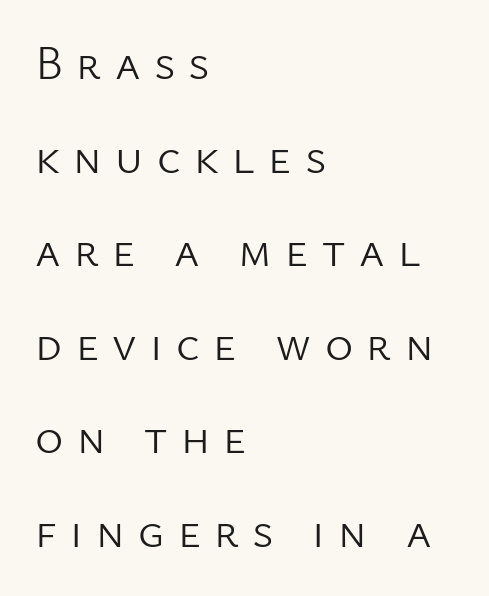
The image shows 48 px light sans-serif type, upright; set left-aligned, loose line spacing (1.95x), unusually wide letter spacing (+0.28 em), not underlined; low stroke contrast and a medium x-height.
